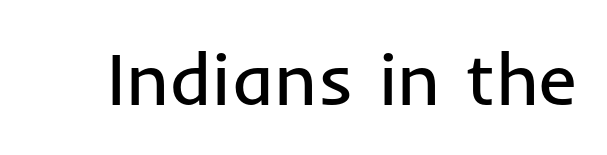
You can tell it's not italic because the verticals are truly vertical. Caption: standard tracking, unaltered. Type style note: lacks serifs. Beneath every word, the page is bare. Vertical stems look standard width or narrower in stroke. Think of a printed novel: that variable character pitch is what you see here.
